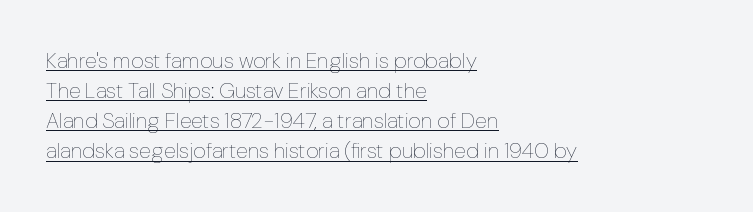
Q: Is the text bold? A: No.
Q: Is the text italic (slanted)? A: No, it is upright.
Q: Is the text underlined? A: Yes.
Q: How is the paragraph aligned? A: Left-aligned.
Q: Is the spacing between letters normal or unusually wide? A: Normal.
Q: Is the spacing between lines tight, normal or loose? A: Normal.
